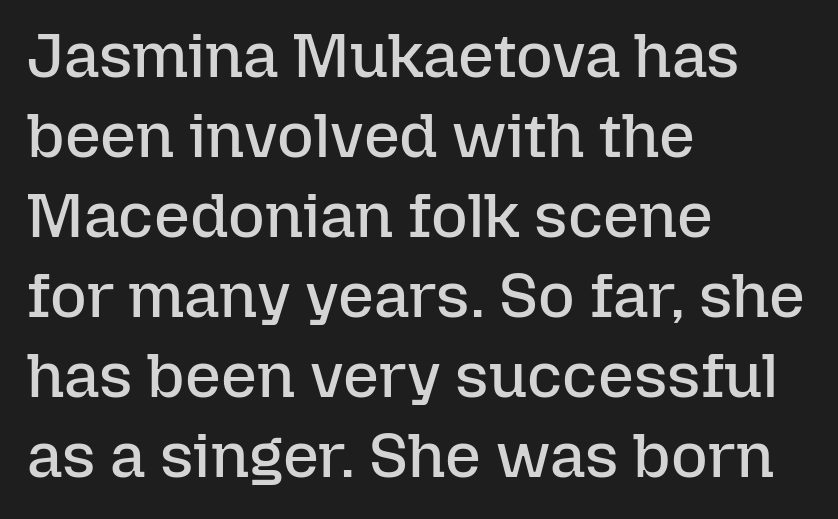
Stems and bowls with no extra thickness — not bold. Plain, unruled lines of type. Does the leading feel generous? No, just average. These lines are rendered in a variable-pitch font. Short and long lines alike share a common starting point at left. Ordinary non-slanted type is in use.
